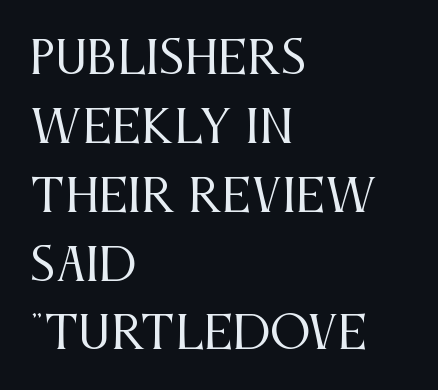
{"serif": "yes", "italic": "no", "bold": "no", "weight": "regular", "width": "condensed", "stroke_contrast": "medium", "x_height": "large", "monospaced": "no", "underline": "no", "align": "left", "line_spacing": "normal", "line_spacing_ratio": 1.53, "letter_spacing": "normal", "letter_spacing_em": 0.0, "glyph_px": 45}
